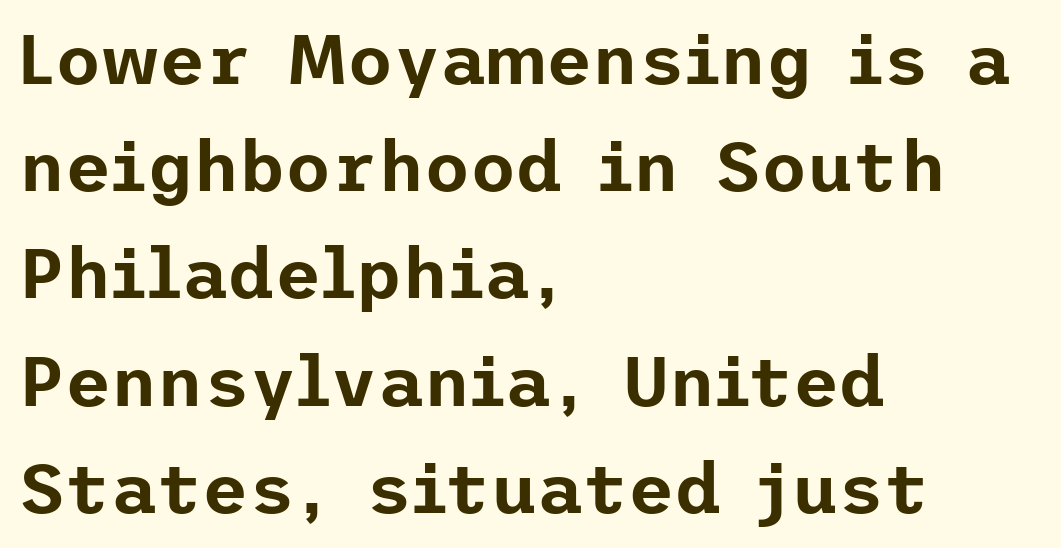
{"serif": "no", "italic": "no", "width": "normal", "stroke_contrast": "low", "x_height": "medium", "underline": "no", "align": "left", "line_spacing": "normal", "line_spacing_ratio": 1.51, "letter_spacing": "normal", "letter_spacing_em": 0.0, "glyph_px": 71}
